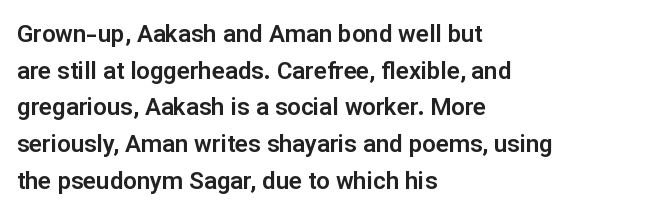
Unlike italic type, these characters show no tilt at all. Glyph-to-glyph distance matches everyday printed text. The line-height multiplier appears to be the usual default. The rag falls on the right side of this text block.
